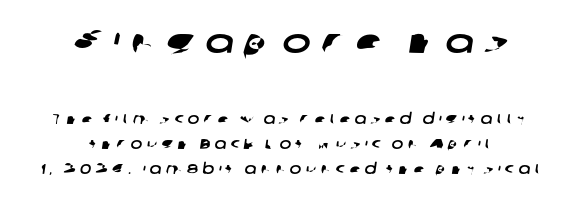
The image shows 34 px wide sans-serif type; set centered, line spacing 1.77x, unusually wide letter spacing (+0.31 em), not underlined; the first (top) block is 2.43x larger; low stroke contrast and a medium x-height.
